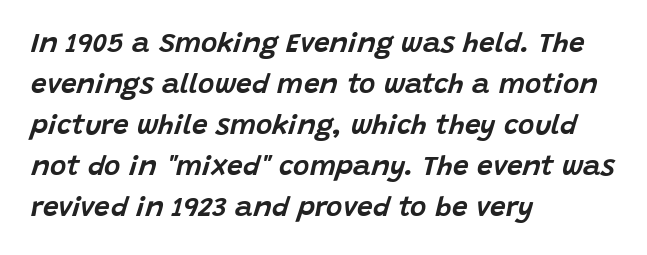
{"italic": "yes", "lean": "right", "slant_degrees": 15, "width": "normal", "stroke_contrast": "low", "x_height": "large", "monospaced": "no", "underline": "no", "align": "left", "line_spacing": "normal", "line_spacing_ratio": 1.46, "letter_spacing": "normal", "letter_spacing_em": 0.0, "glyph_px": 28}
